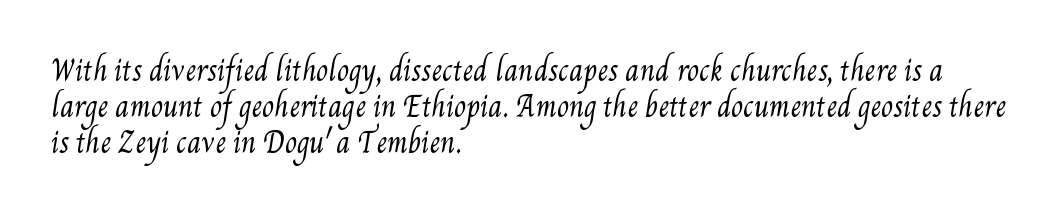
Q: Is the text bold? A: No.
Q: Is the text underlined? A: No.
Q: How is the paragraph aligned? A: Left-aligned.
Q: Is the spacing between letters normal or unusually wide? A: Normal.
Q: Is the spacing between lines tight, normal or loose? A: Normal.
